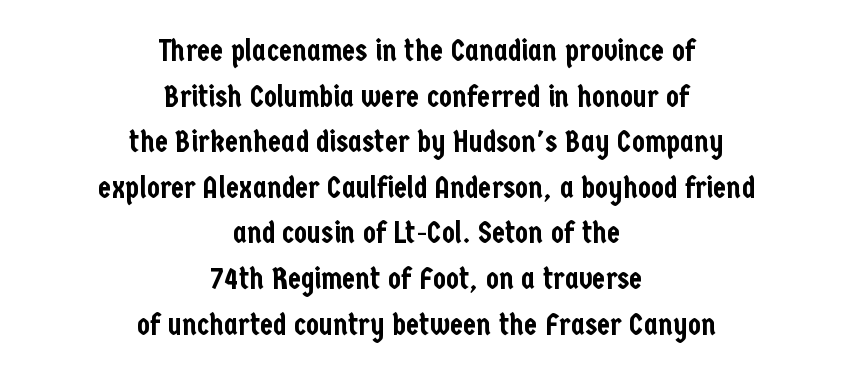
{"serif": "no", "italic": "no", "width": "condensed", "stroke_contrast": "low", "x_height": "medium", "monospaced": "no", "underline": "no", "align": "center", "line_spacing": "normal", "line_spacing_ratio": 1.52, "letter_spacing": "normal", "letter_spacing_em": 0.0, "glyph_px": 30}
